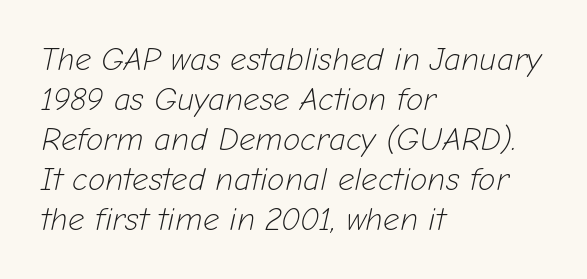
{"italic": "yes", "lean": "right", "slant_degrees": 12, "bold": "no", "weight": "light", "width": "normal", "stroke_contrast": "low", "x_height": "medium", "monospaced": "no", "underline": "no", "align": "left", "line_spacing": "normal", "line_spacing_ratio": 1.25, "letter_spacing": "normal", "letter_spacing_em": 0.0, "glyph_px": 32}
